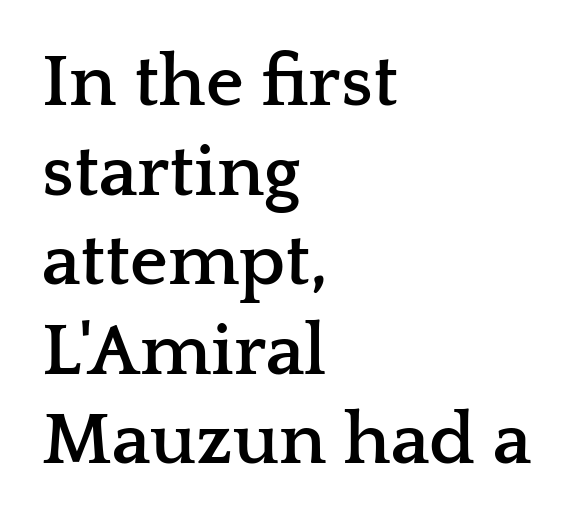
The image shows 74 px semibold, wide serif type, upright; set left-aligned, line spacing 1.21x, normal letter spacing, not underlined; low stroke contrast and a medium x-height.
